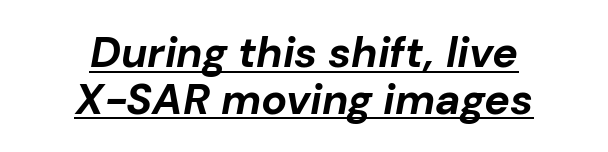
{"italic": "yes", "lean": "right", "slant_degrees": 10, "bold": "yes", "weight": "bold", "width": "normal", "stroke_contrast": "low", "x_height": "medium", "monospaced": "no", "underline": "yes", "align": "center", "line_spacing": "tight", "line_spacing_ratio": 1.09, "letter_spacing": "normal", "letter_spacing_em": 0.0, "glyph_px": 43}
